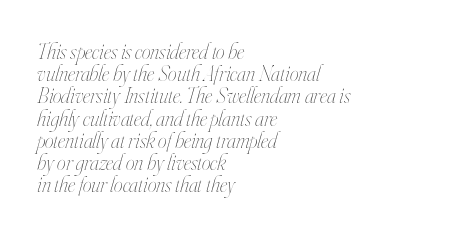
{"italic": "yes", "lean": "right", "slant_degrees": 16, "bold": "no", "underline": "no", "align": "left", "line_spacing": "tight", "line_spacing_ratio": 1.01, "letter_spacing": "normal", "letter_spacing_em": 0.0, "glyph_px": 22}
